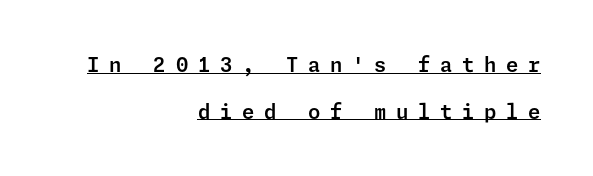
The image shows 20 px text type, upright; set right-aligned, loose line spacing (2.33x), unusually wide letter spacing (+0.48 em), underlined.
